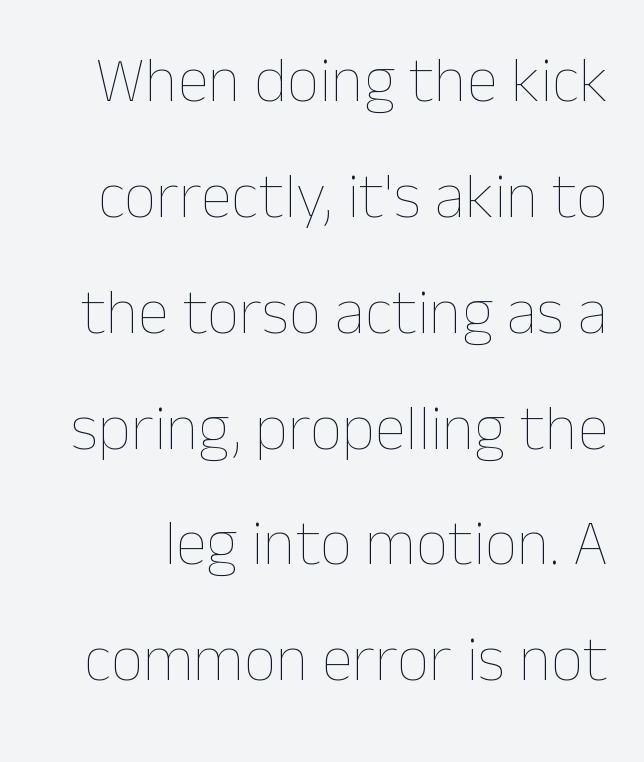
The horizontal fit of the characters is conventional and even. The rendering uses natural spacing where letterforms have individual widths. Weight: not bold — regular or lighter. Is there any slant? The stems are plumb. The space beneath each line is pristine and unruled.
